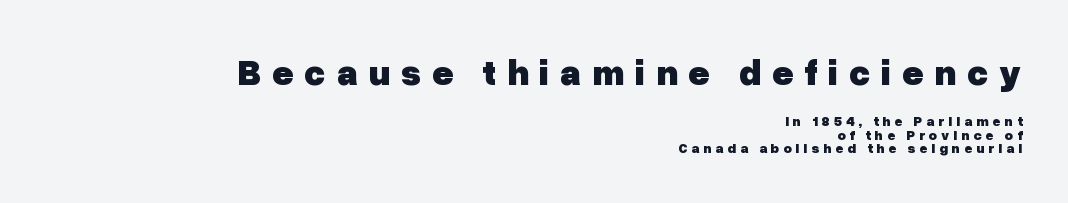
The image shows 37 px heavy sans-serif type, upright; set right-aligned, tight line spacing (0.96x), unusually wide letter spacing (+0.28 em), not underlined; the first (top) block is 2.64x larger; low stroke contrast and a medium x-height.
